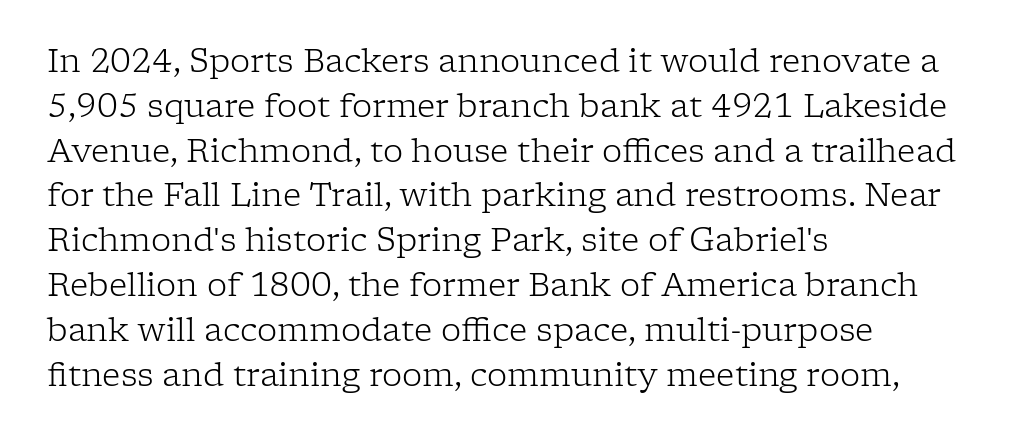
Q: Is the text bold? A: No.
Q: Is the text italic (slanted)? A: No, it is upright.
Q: Is the typeface a serif or a sans-serif typeface? A: Serif.
Q: Is the text underlined? A: No.
Q: How is the paragraph aligned? A: Left-aligned.
Q: Is the spacing between letters normal or unusually wide? A: Normal.
Q: Is the spacing between lines tight, normal or loose? A: Normal.
Q: Width (condensed, normal, or wide)? A: Normal.
Q: Stroke contrast? A: Low.
Q: x-height? A: Medium.
Q: Monospaced? A: No.
